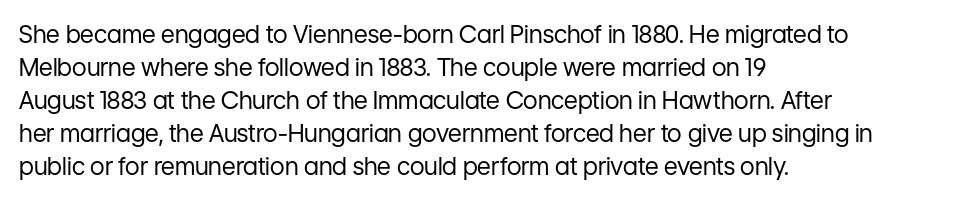
The image shows 24 px text type, upright; set left-aligned, normal line spacing (1.37x), normal letter spacing, not underlined.
